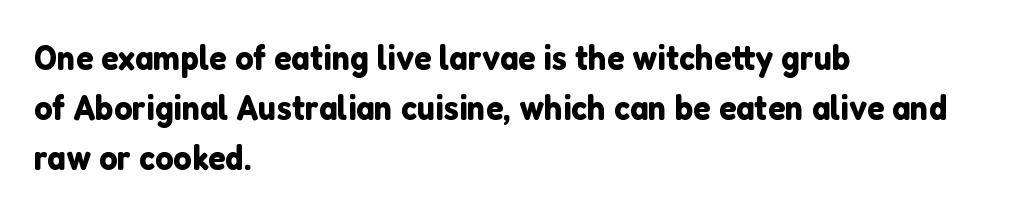
{"serif": "no", "italic": "no", "width": "normal", "stroke_contrast": "low", "x_height": "medium", "monospaced": "no", "underline": "no", "align": "left", "line_spacing": "normal", "line_spacing_ratio": 1.39, "letter_spacing": "normal", "letter_spacing_em": 0.0, "glyph_px": 36}
